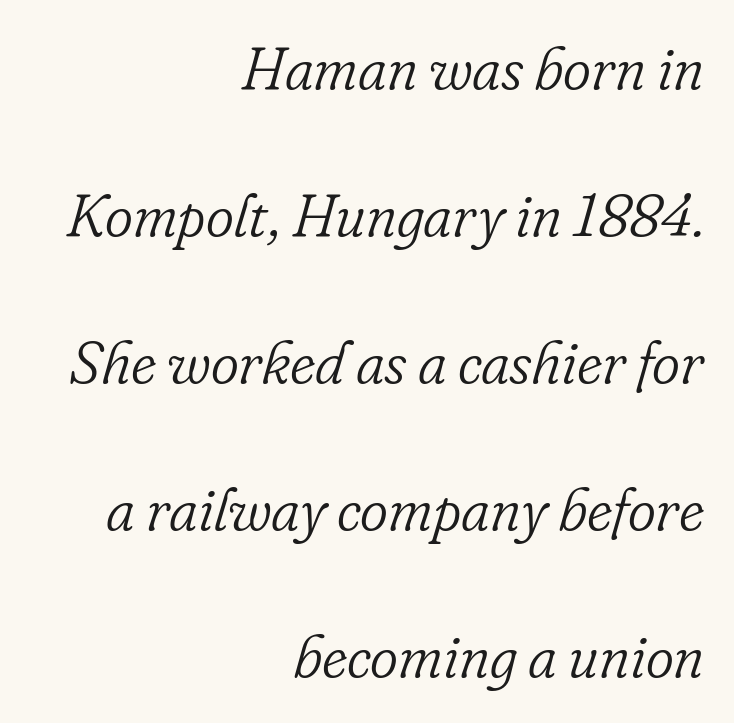
The image shows 60 px light serif type, italic (leaning right); set right-aligned, loose line spacing (2.45x), normal letter spacing, not underlined; low stroke contrast and a small x-height.
